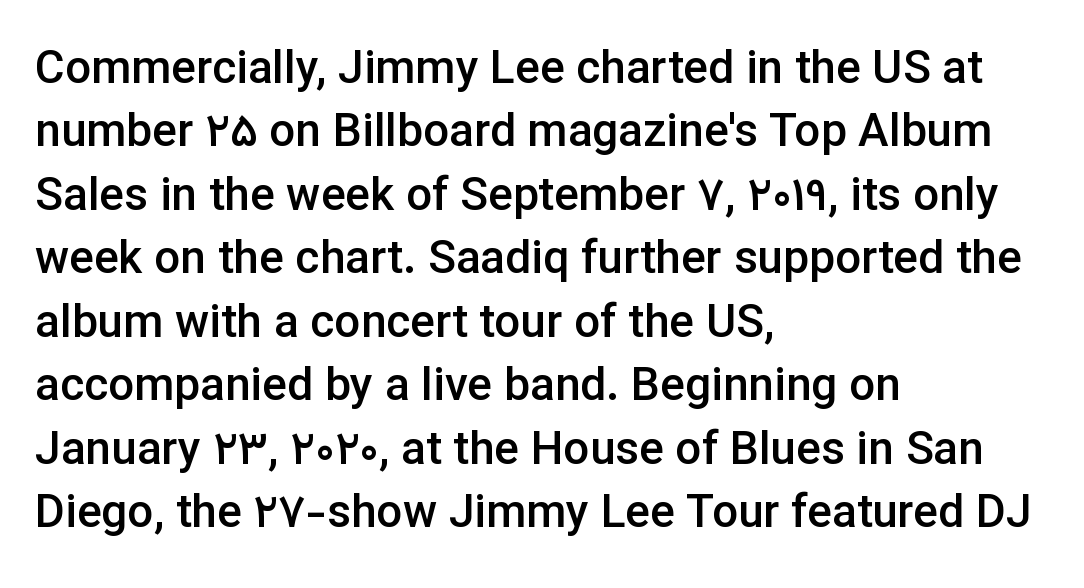
The image shows 46 px semibold sans-serif type, upright; set left-aligned, normal line spacing (1.38x), normal letter spacing, not underlined; low stroke contrast and a medium x-height.
